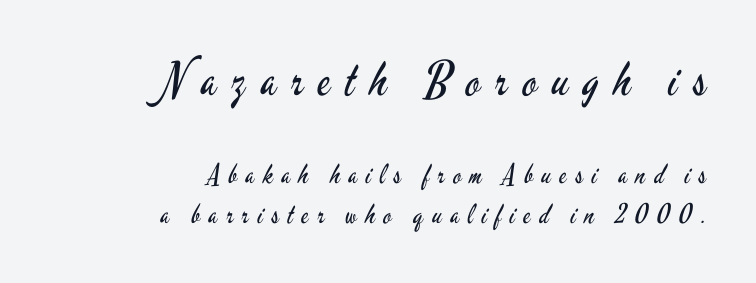
{"serif": "no", "bold": "no", "weight": "regular", "width": "condensed", "stroke_contrast": "low", "x_height": "small", "monospaced": "no", "underline": "no", "align": "right", "line_spacing": "normal", "line_spacing_ratio": 1.48, "letter_spacing": "wide", "letter_spacing_em": 0.32, "larger_block": "first", "size_ratio": 1.74, "glyph_px": 47}
